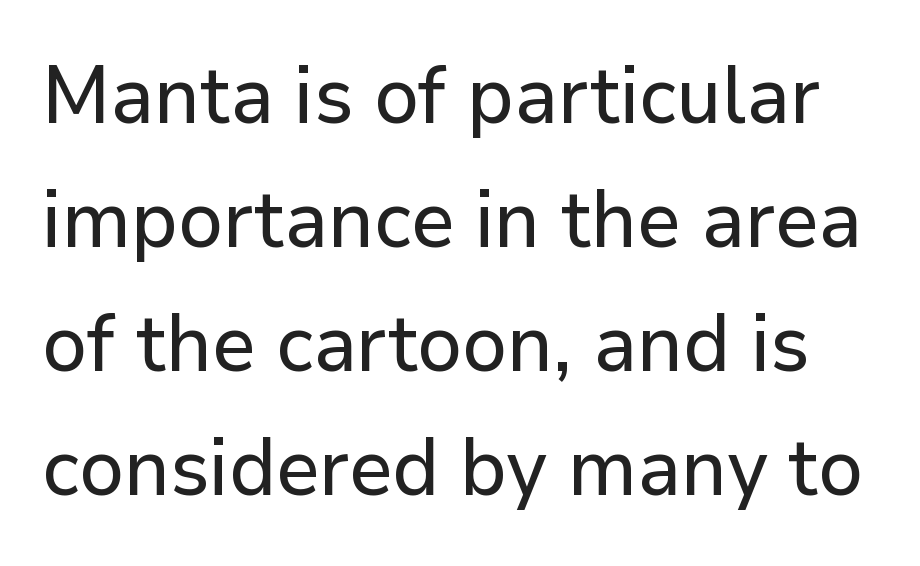
{"serif": "no", "italic": "no", "width": "normal", "stroke_contrast": "low", "x_height": "medium", "monospaced": "no", "underline": "no", "line_spacing": "normal", "line_spacing_ratio": 1.55, "letter_spacing": "normal", "letter_spacing_em": 0.0, "glyph_px": 80}
